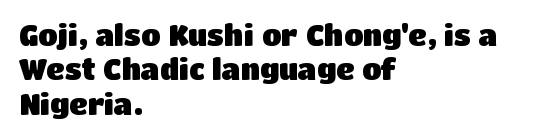
The image shows 28 px heavy sans-serif type, upright; set left-aligned, line spacing 1.23x, normal letter spacing, not underlined; low stroke contrast and a large x-height.
